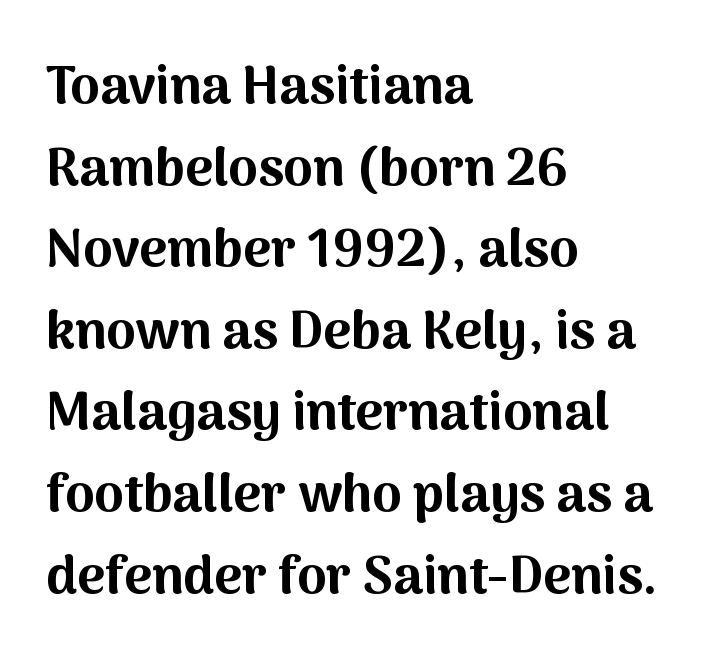
The passage shown is typed in a proportional face where columns would drift. The rows are spaced the way most documents space them. Grotesque or geometric, the face here clearly has no serifs. The letters sit at their default tracking, neither squeezed nor spread.
